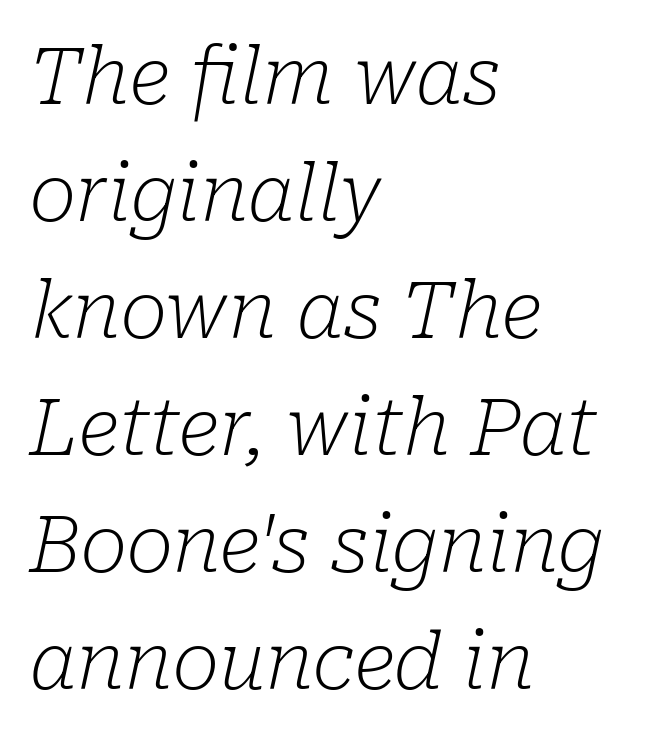
This rendering features lettering with no underline. The whole block is typeset with a tilt. Proportional: the letters do not fall into vertical columns. Classification — serif. The horizontal fit of the characters is conventional and even.
